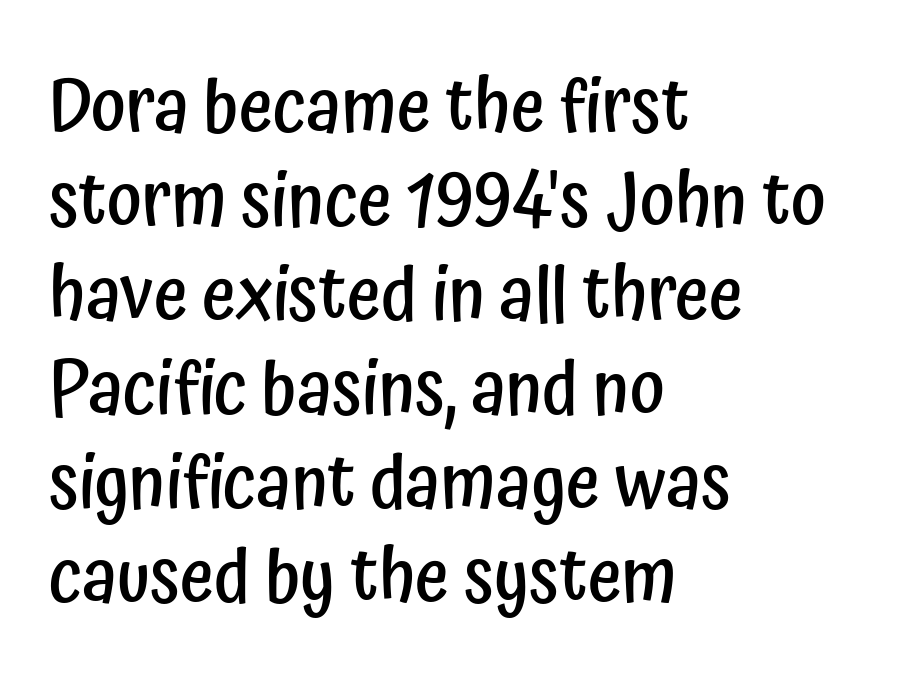
{"serif": "no", "italic": "no", "bold": "semi", "weight": "semibold", "width": "condensed", "stroke_contrast": "low", "x_height": "medium", "monospaced": "no", "underline": "no", "align": "left", "line_spacing": "normal", "line_spacing_ratio": 1.27, "letter_spacing": "normal", "letter_spacing_em": 0.0, "glyph_px": 74}
